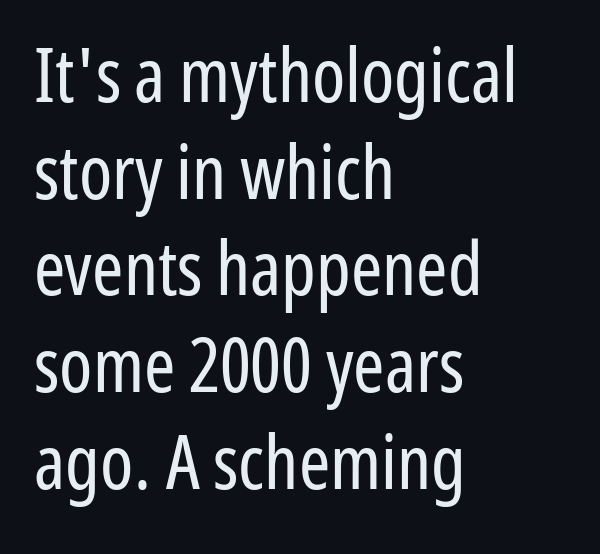
The image shows 75 px regular-weight, condensed sans-serif type, upright; set left-aligned, normal line spacing (1.29x), normal letter spacing, not underlined; low stroke contrast and a medium x-height.
